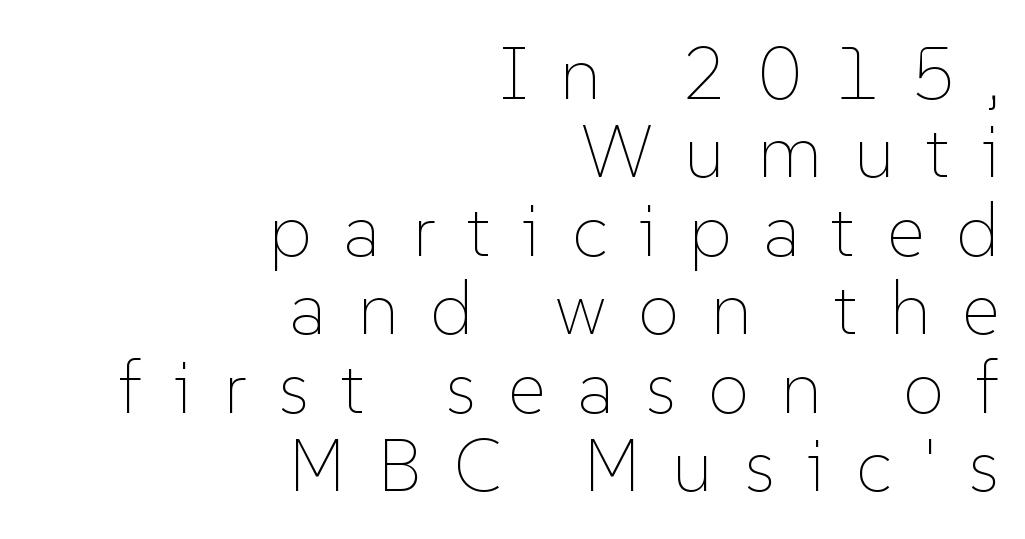
{"italic": "no", "bold": "no", "weight": "thin", "width": "normal", "stroke_contrast": "low", "x_height": "medium", "monospaced": "no", "underline": "no", "align": "right", "line_spacing": "tight", "line_spacing_ratio": 1.06, "letter_spacing": "wide", "letter_spacing_em": 0.43, "glyph_px": 74}
